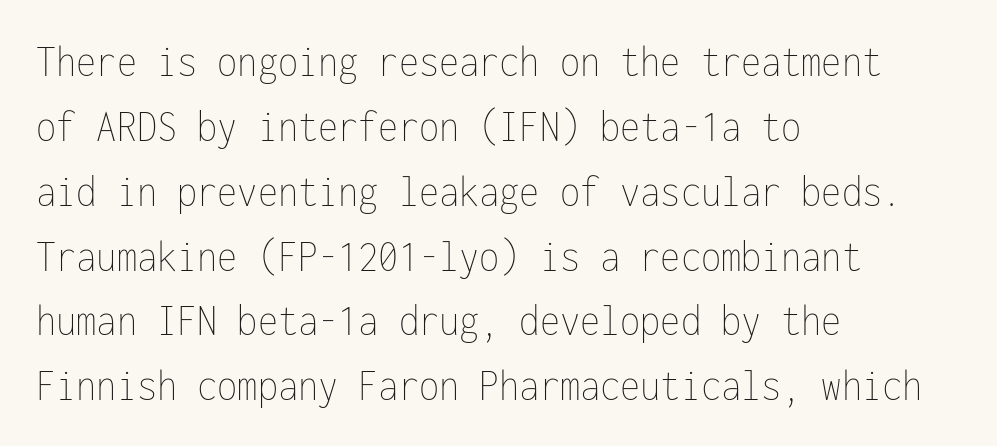
Line spacing here is normal. Each letter, wide or thin by design, is forced into the same width here. Bold? No — there's no thickening of the strokes. The setting favours the left margin, as ordinary paragraphs usually do. The letterforms sit shoulder to shoulder at normal distance.
